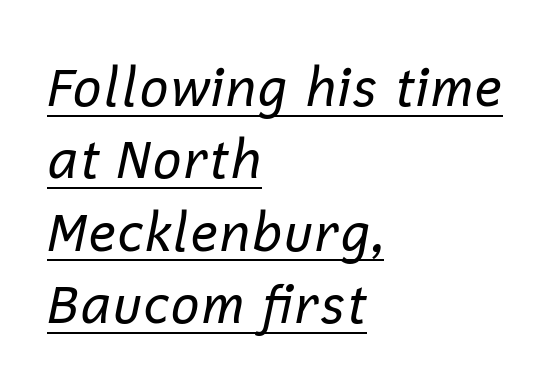
Character widths vary here, with narrow letters taking less room than wide ones. Is this a heavy cut? Hardly; it is regular or lighter. Posture: slanted. These lines keep a tight, regular rhythm from letter to letter. Alignment: flush left. The passage shown stacks its lines at a standard gap.
